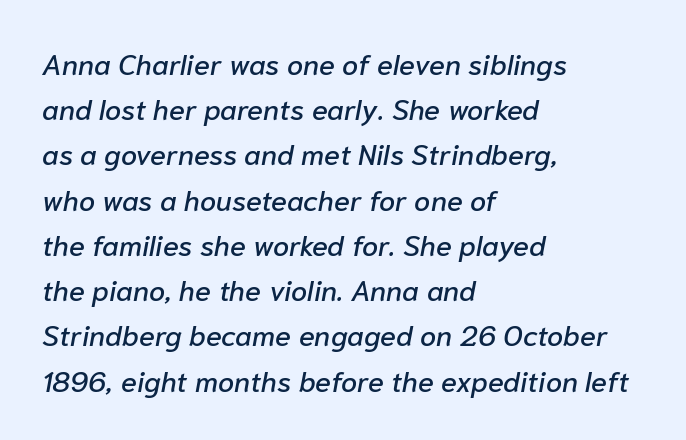
Q: Is the text italic (slanted)? A: Yes, it leans right by about 10 degrees.
Q: Is the text underlined? A: No.
Q: How is the paragraph aligned? A: Left-aligned.
Q: Is the spacing between letters normal or unusually wide? A: Normal.
Q: Is the spacing between lines tight, normal or loose? A: Normal.
Q: Width (condensed, normal, or wide)? A: Normal.
Q: Stroke contrast? A: Low.
Q: x-height? A: Medium.
Q: Monospaced? A: No.
